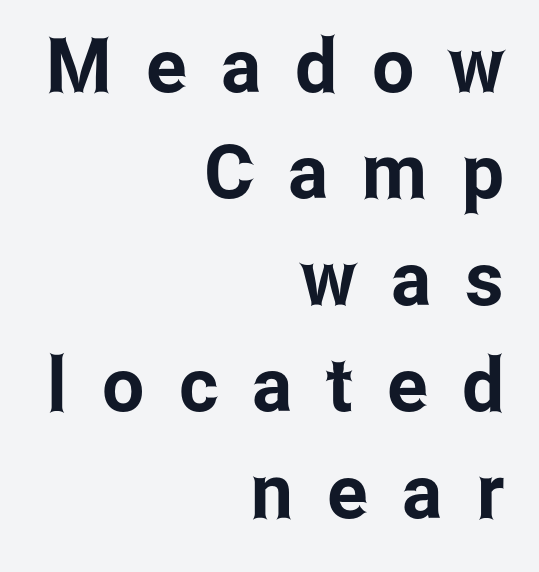
The image shows 75 px condensed sans-serif type, upright; set right-aligned, normal line spacing (1.42x), unusually wide letter spacing (+0.46 em), not underlined; low stroke contrast and a medium x-height.
